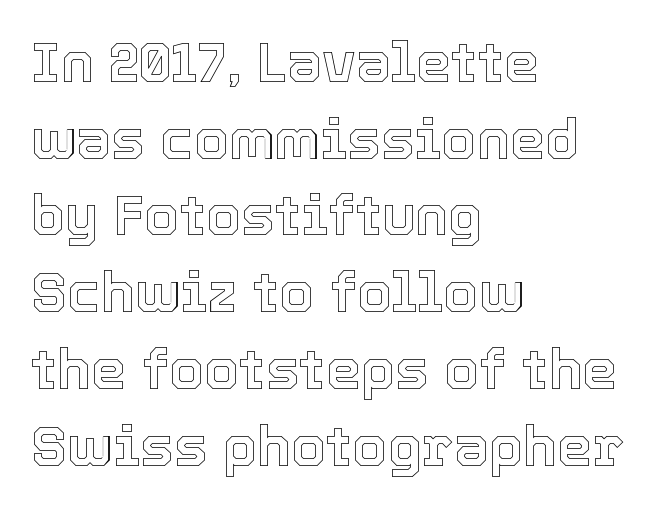
Q: Is the text italic (slanted)? A: No, it is upright.
Q: Is the text underlined? A: No.
Q: How is the paragraph aligned? A: Left-aligned.
Q: Is the spacing between letters normal or unusually wide? A: Normal.
Q: Is the spacing between lines tight, normal or loose? A: Normal.
Q: Width (condensed, normal, or wide)? A: Normal.
Q: x-height? A: Medium.
Q: Monospaced? A: No.
